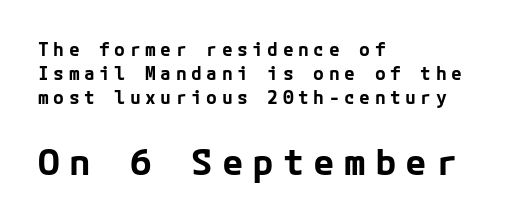
Each letter's strokes conclude bluntly, with no projecting serifs. Compared with an ordinary text face, these strokes are far heavier — a full bold. Glyph-to-glyph distance is far greater than everyday printed text. Block two is the big one; block one sits smaller above it.
